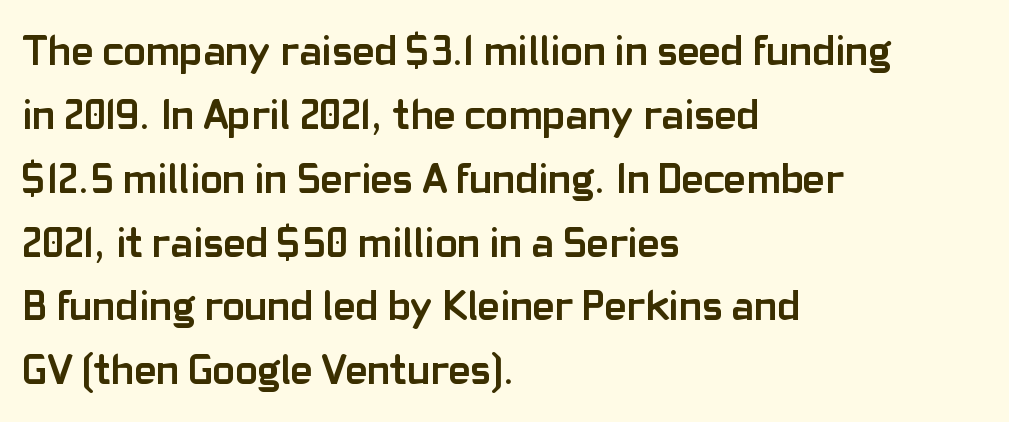
Nothing sits at the stroke ends, so this counts as sans-serif. Varying glyph widths throughout — classic text-font behaviour. Descenders hang freely into open space. Notice how the passage keeps a crisp vertical edge on the left only. The letterforms sit shoulder to shoulder at normal distance.
